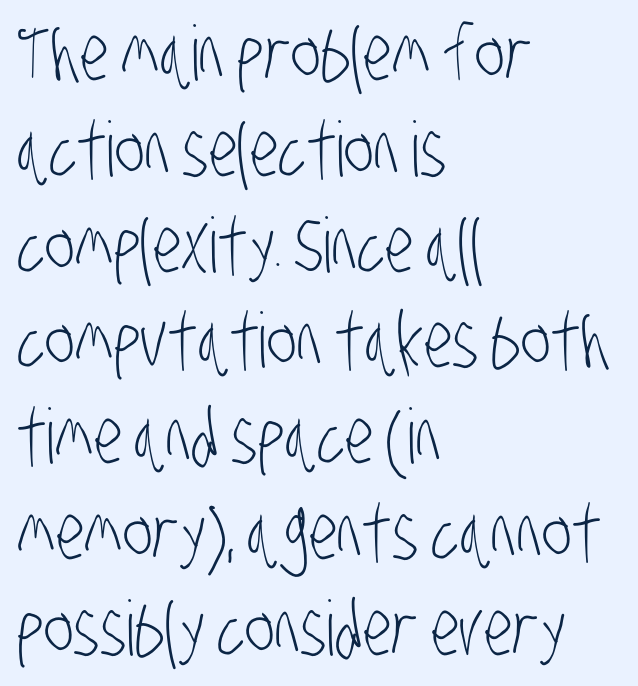
The image shows 76 px light, condensed sans-serif type; set left-aligned, normal line spacing (1.26x), normal letter spacing, not underlined; low stroke contrast and a large x-height.
